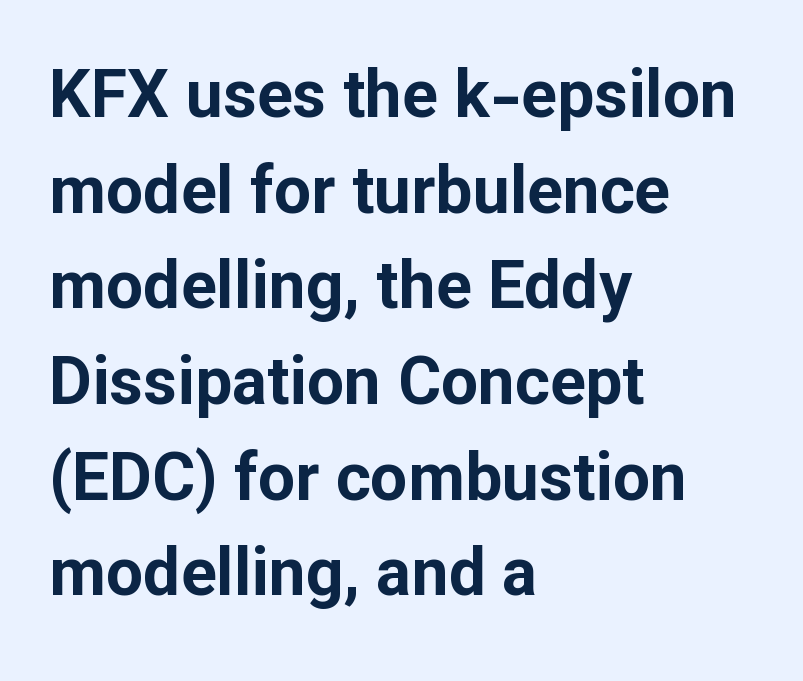
{"serif": "no", "italic": "no", "bold": "yes", "weight": "bold", "width": "normal", "stroke_contrast": "low", "x_height": "medium", "monospaced": "no", "underline": "no", "align": "left", "line_spacing": "normal", "line_spacing_ratio": 1.45, "letter_spacing": "normal", "letter_spacing_em": 0.0, "glyph_px": 66}
